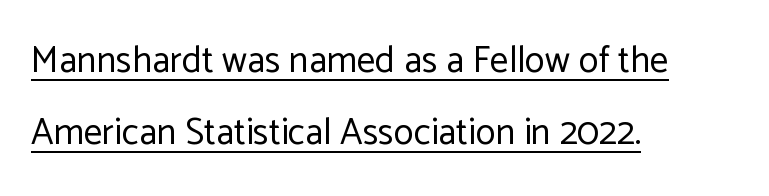
The specimen includes a rule beneath the text block's lines. You could not count columns in this text — the font is proportionally spaced. Italic: no, the glyphs are upright roman. Letterform terminals end flat and unadorned throughout the passage.
